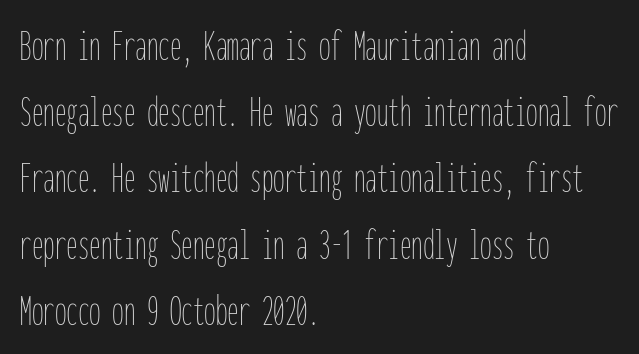
The image shows 46 px thin, condensed type, upright, monospaced; set left-aligned, normal line spacing (1.44x), normal letter spacing, not underlined; low stroke contrast and a medium x-height.
